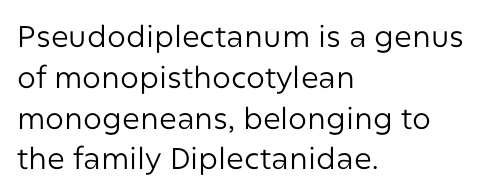
Characters remain perfectly vertical along every line. Stem width sits at or under what a default text font uses. Only glyphs here, with clear space below each row. The vertical gap from one line to the next is medium. Each letter keeps its own natural width here, so spacing adapts to shape.
